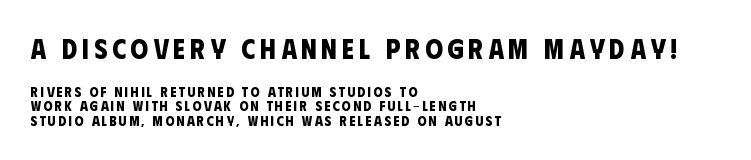
Which chunk is bigger? The first one — the top block dwarfs the bottom. Line beginnings align vertically; line endings do not. The face used here is a sans, in the tradition of grotesques and geometrics. A typesetter would call this proportional, since set widths differ per character. If you measured baseline to baseline, you'd find a short distance.
